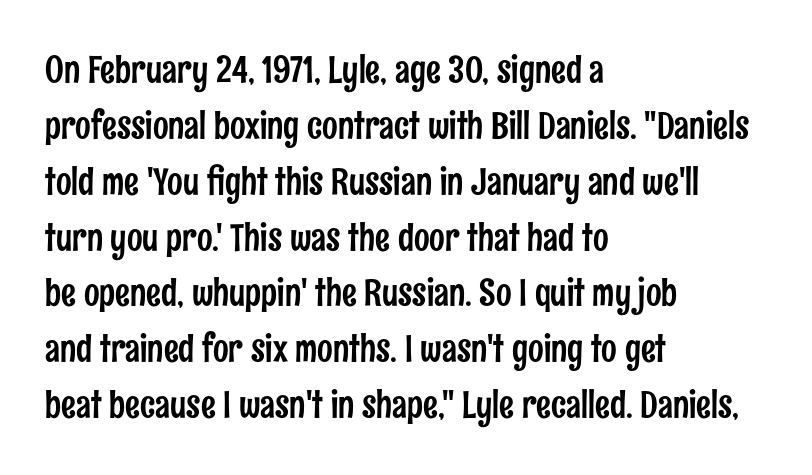
The image shows 37 px condensed sans-serif type, upright; set left-aligned, normal line spacing (1.51x), normal letter spacing, not underlined; low stroke contrast and a medium x-height.
